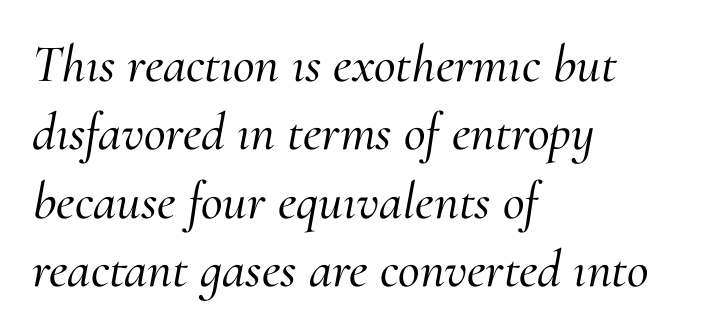
Q: Is the text italic (slanted)? A: Yes, it leans right by about 10 degrees.
Q: Is the typeface a serif or a sans-serif typeface? A: Serif.
Q: Is the text underlined? A: No.
Q: How is the paragraph aligned? A: Left-aligned.
Q: Is the spacing between letters normal or unusually wide? A: Normal.
Q: Is the spacing between lines tight, normal or loose? A: Normal.
Q: Width (condensed, normal, or wide)? A: Normal.
Q: Stroke contrast? A: Medium.
Q: x-height? A: Small.
Q: Monospaced? A: No.
